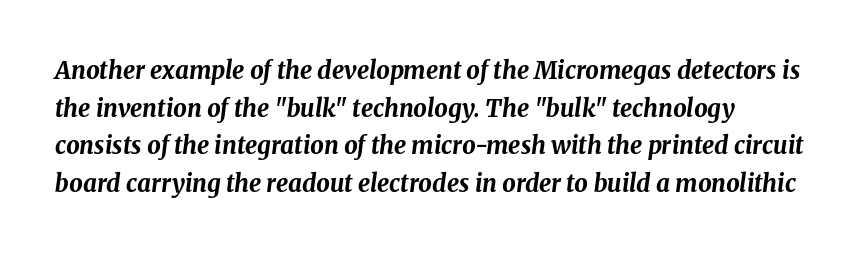
The image shows 24 px bold type, italic (leaning right); set normal line spacing (1.57x), normal letter spacing, not underlined.
